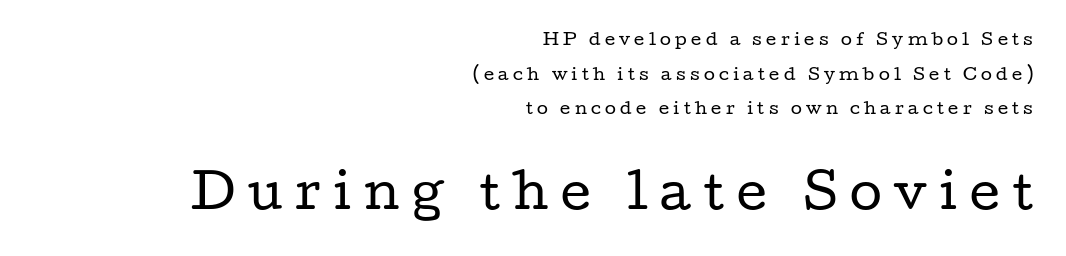
Q: Is the text bold? A: No.
Q: Is the text italic (slanted)? A: No, it is upright.
Q: Is the typeface a serif or a sans-serif typeface? A: Serif.
Q: Is the text underlined? A: No.
Q: How is the paragraph aligned? A: Right-aligned.
Q: Is the spacing between letters normal or unusually wide? A: Unusually wide.
Q: Is the spacing between lines tight, normal or loose? A: Loose.
Q: Which block of text is set in a larger size, the first (top) or the second (bottom)? A: The second (bottom) one.
Q: Width (condensed, normal, or wide)? A: Wide.
Q: Stroke contrast? A: Low.
Q: x-height? A: Medium.
Q: Monospaced? A: No.
